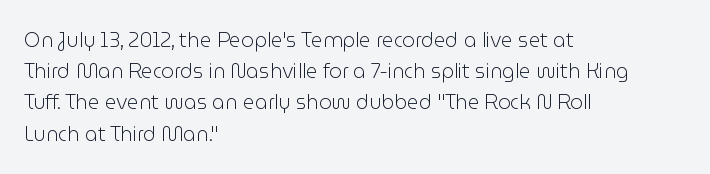
Q: Is the text bold? A: No.
Q: Is the text italic (slanted)? A: No, it is upright.
Q: Is the text underlined? A: No.
Q: How is the paragraph aligned? A: Left-aligned.
Q: Is the spacing between letters normal or unusually wide? A: Normal.
Q: Is the spacing between lines tight, normal or loose? A: Normal.
